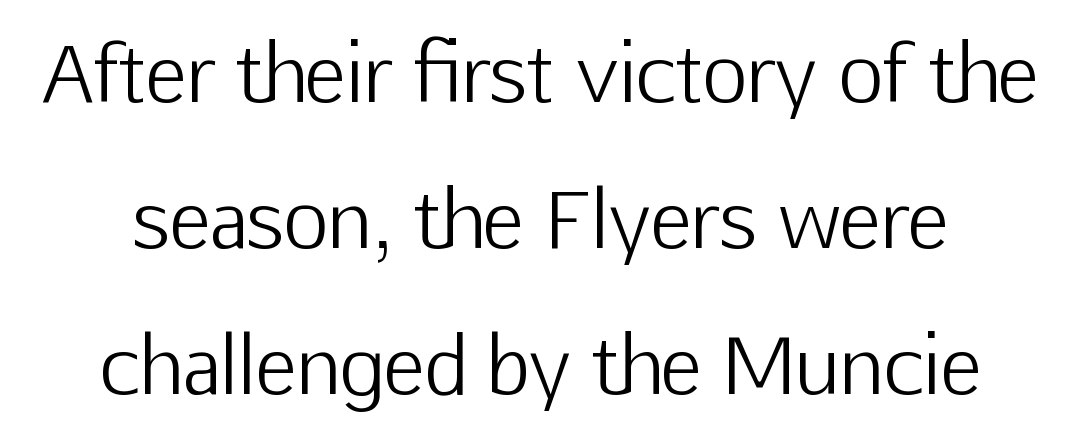
The image shows 78 px light sans-serif type, upright; set centered, line spacing 1.87x, normal letter spacing, not underlined; low stroke contrast and a medium x-height.
